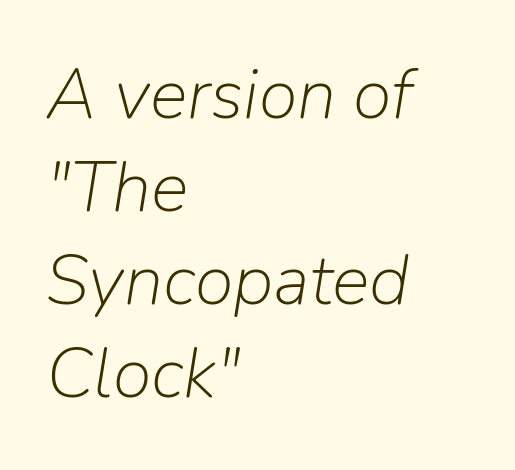
{"italic": "yes", "lean": "right", "slant_degrees": 9, "bold": "no", "weight": "light", "width": "normal", "stroke_contrast": "low", "x_height": "medium", "monospaced": "no", "underline": "no", "align": "left", "line_spacing": "normal", "line_spacing_ratio": 1.31, "letter_spacing": "normal", "letter_spacing_em": 0.0, "glyph_px": 71}
